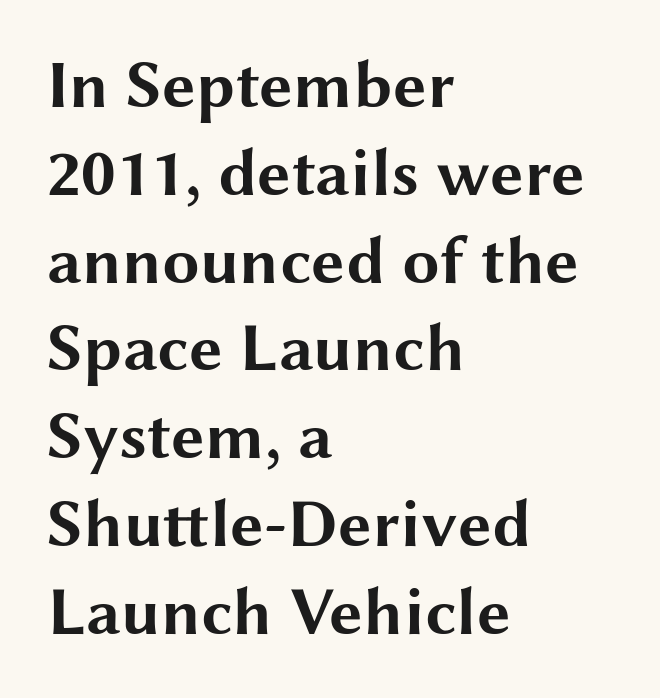
{"serif": "no", "italic": "no", "bold": "yes", "weight": "bold", "width": "wide", "stroke_contrast": "medium", "x_height": "medium", "monospaced": "no", "underline": "no", "align": "left", "line_spacing": "normal", "line_spacing_ratio": 1.31, "letter_spacing": "normal", "letter_spacing_em": 0.0, "glyph_px": 67}
